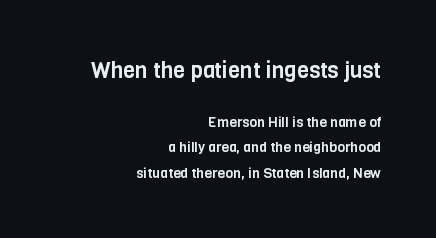
{"italic": "no", "underline": "no", "align": "right", "line_spacing_ratio": 1.8, "letter_spacing": "normal", "letter_spacing_em": 0.0, "larger_block": "first", "size_ratio": 1.57, "glyph_px": 22}
